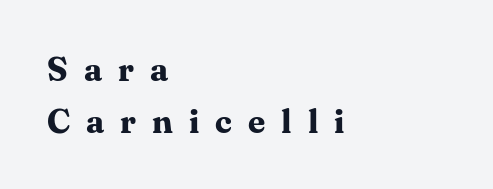
Q: Is the text bold? A: Yes.
Q: Is the text italic (slanted)? A: No, it is upright.
Q: Is the typeface a serif or a sans-serif typeface? A: Serif.
Q: Is the text underlined? A: No.
Q: How is the paragraph aligned? A: Left-aligned.
Q: Is the spacing between letters normal or unusually wide? A: Unusually wide.
Q: Is the spacing between lines tight, normal or loose? A: Normal.
Q: Width (condensed, normal, or wide)? A: Normal.
Q: Stroke contrast? A: Medium.
Q: x-height? A: Medium.
Q: Monospaced? A: No.
